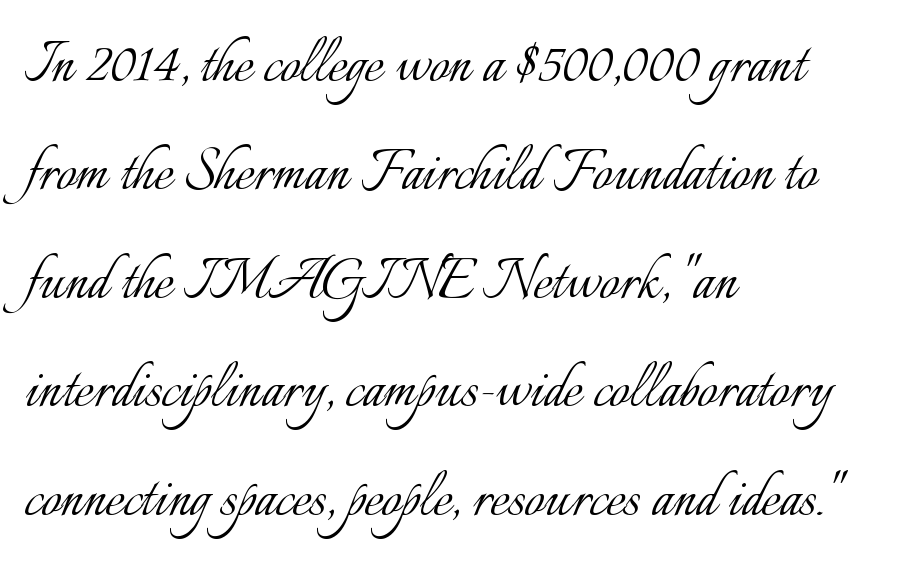
{"bold": "no", "weight": "light", "width": "normal", "stroke_contrast": "low", "x_height": "small", "monospaced": "no", "underline": "no", "align": "left", "line_spacing": "normal", "line_spacing_ratio": 1.55, "letter_spacing": "normal", "letter_spacing_em": 0.0, "glyph_px": 70}
